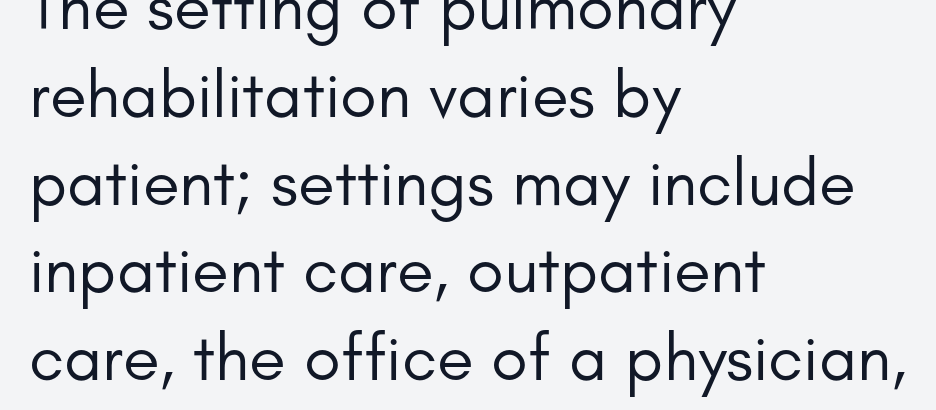
The image shows 67 px regular-weight sans-serif type, upright; set left-aligned, normal line spacing (1.31x), normal letter spacing, not underlined; low stroke contrast and a small x-height.
